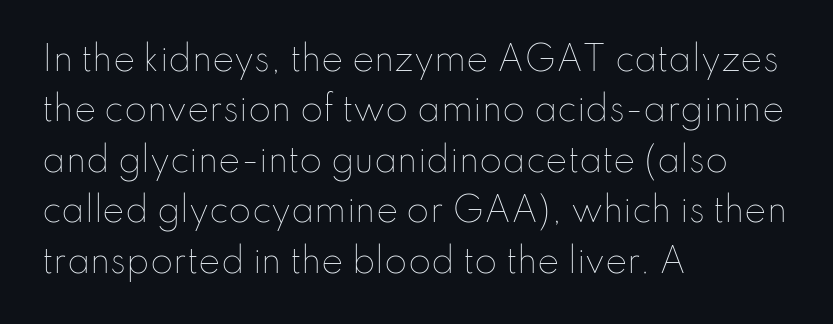
The image shows 33 px thin type, upright; set left-aligned, normal line spacing (1.53x), normal letter spacing, not underlined; low stroke contrast and a small x-height.
